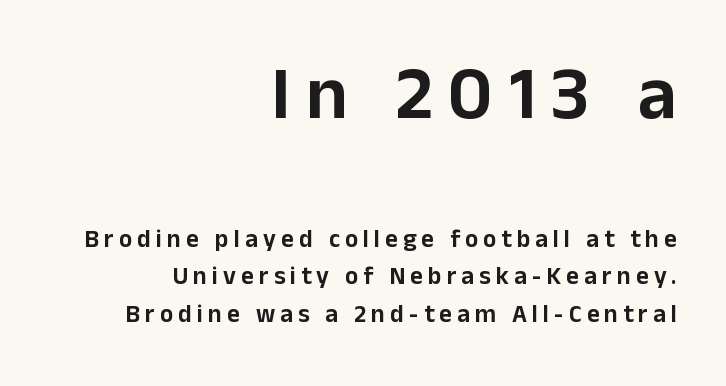
Teacher's note: observe the even right margin — that is flush-right alignment. Think of a printed novel: that variable character pitch is what you see here. A sans-serif font was chosen for this passage. The upper block of text is set noticeably larger than the block beneath it.
